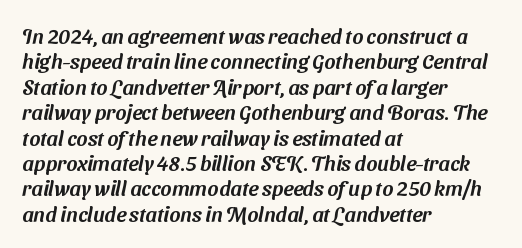
{"underline": "no", "align": "left", "line_spacing_ratio": 1.21, "letter_spacing": "normal", "letter_spacing_em": 0.0, "glyph_px": 21}
